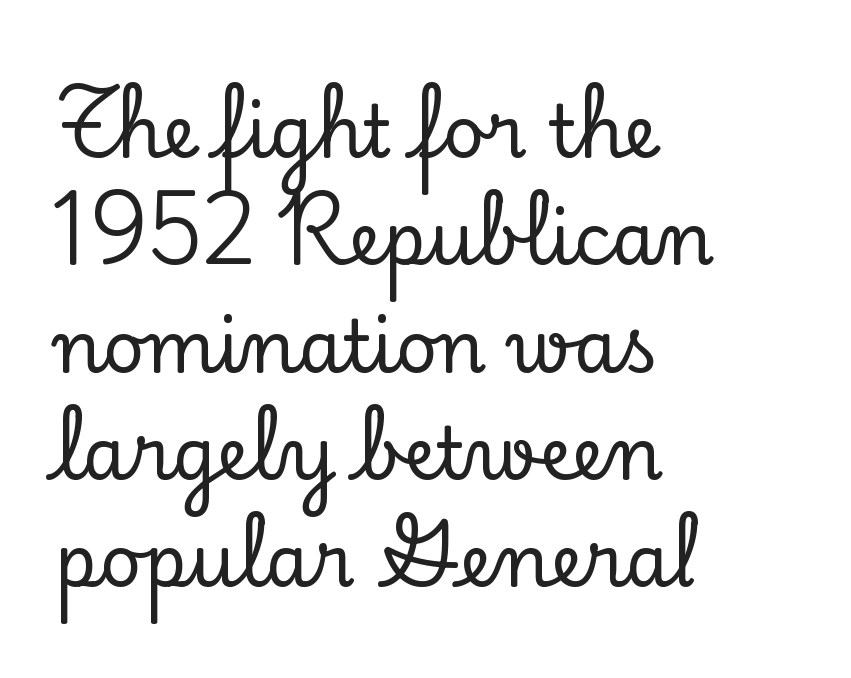
These lines are set flush left with a ragged right edge. Underlining? Definitely not there. The horizontal fit of the characters is conventional and even. To sum up the face: it has serifs.
